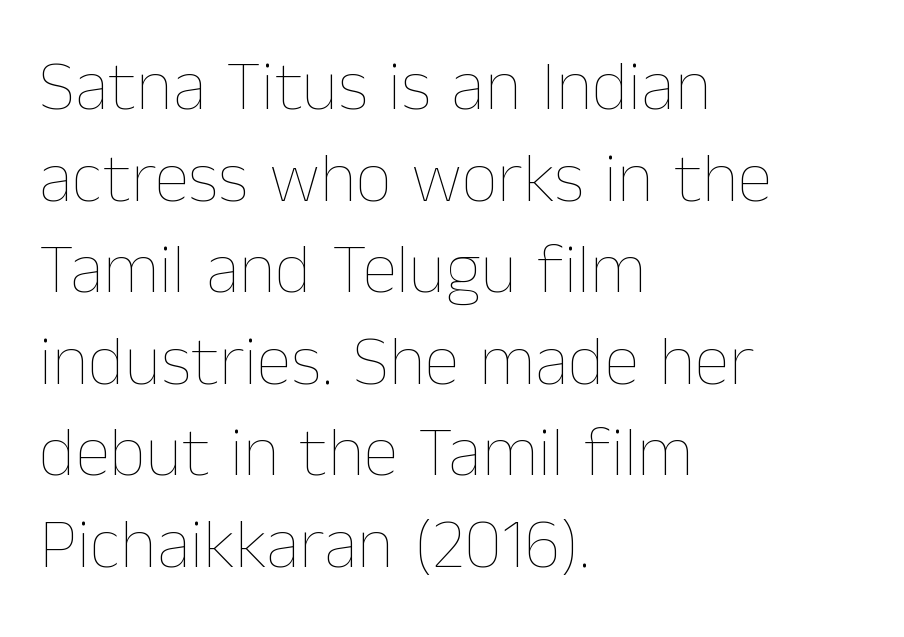
{"italic": "no", "bold": "no", "weight": "thin", "width": "normal", "stroke_contrast": "low", "x_height": "medium", "monospaced": "no", "underline": "no", "align": "left", "line_spacing": "normal", "line_spacing_ratio": 1.29, "letter_spacing": "normal", "letter_spacing_em": 0.0, "glyph_px": 71}
